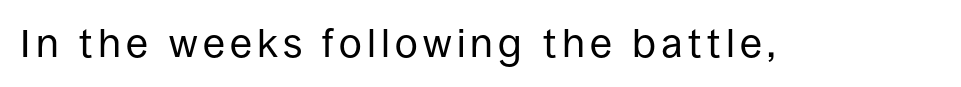
Q: Is the text bold? A: No.
Q: Is the text italic (slanted)? A: No, it is upright.
Q: Is the typeface a serif or a sans-serif typeface? A: Sans-serif.
Q: Is the text underlined? A: No.
Q: Width (condensed, normal, or wide)? A: Normal.
Q: Stroke contrast? A: Low.
Q: x-height? A: Large.
Q: Monospaced? A: No.
